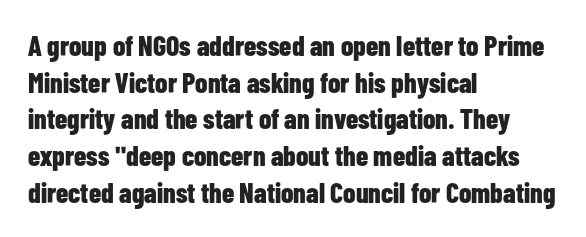
The image shows 28 px bold, condensed sans-serif type, upright; set left-aligned, normal line spacing (1.31x), normal letter spacing, not underlined; low stroke contrast and a medium x-height.
